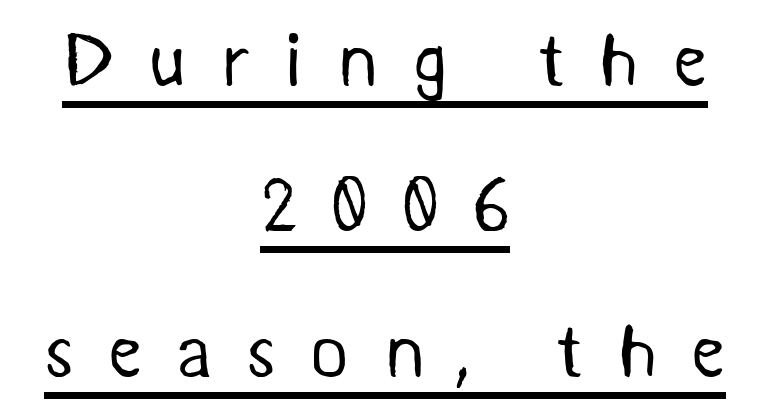
The image shows 75 px regular-weight sans-serif type; set centered, loose line spacing (1.94x), unusually wide letter spacing (+0.45 em), underlined; medium stroke contrast and a medium x-height.
